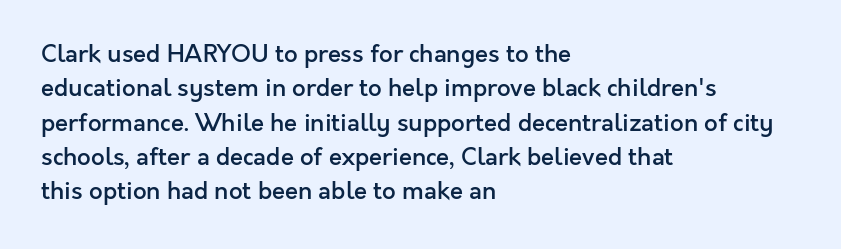
The image shows 24 px text type, upright; set left-aligned, normal line spacing (1.43x), normal letter spacing, not underlined.
